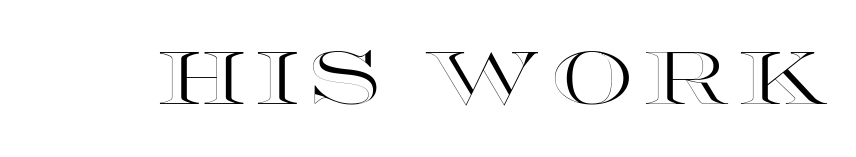
{"italic": "no", "width": "wide", "x_height": "large", "monospaced": "no", "underline": "no", "glyph_px": 74}
